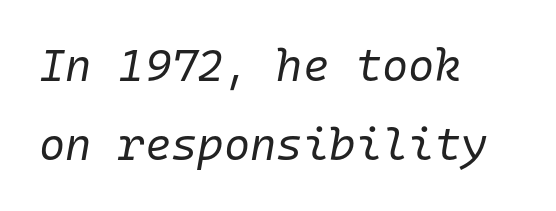
Q: Is the text bold? A: No.
Q: Is the text italic (slanted)? A: Yes, it leans right by about 10 degrees.
Q: Is the text underlined? A: No.
Q: How is the paragraph aligned? A: Left-aligned.
Q: Is the spacing between letters normal or unusually wide? A: Normal.
Q: Width (condensed, normal, or wide)? A: Normal.
Q: Stroke contrast? A: Low.
Q: x-height? A: Medium.
Q: Monospaced? A: Yes.
